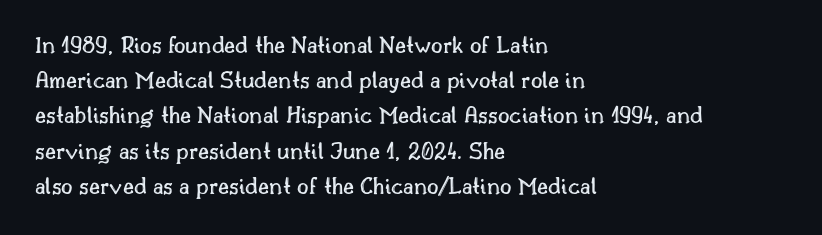
Posture: straight, roman, zero tilt. This rendering uses left alignment, leaving the right contour irregular. This sample keeps an unexceptional amount of space between lines. Bare-footed words on every line.
